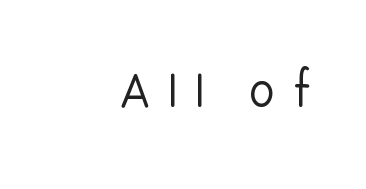
To sum up the face: it is a sans, with no serifs. These lines are rendered in a variable-pitch font. The rendering inserts visible extra space after every character. Unbolded letterforms with no extra heft. The letters stand straight up with perfectly vertical stems.
